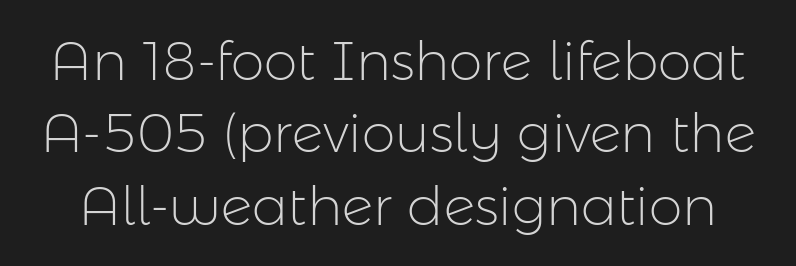
Q: Is the text bold? A: No.
Q: Is the text italic (slanted)? A: No, it is upright.
Q: Is the typeface a serif or a sans-serif typeface? A: Sans-serif.
Q: Is the text underlined? A: No.
Q: Is the spacing between letters normal or unusually wide? A: Normal.
Q: Is the spacing between lines tight, normal or loose? A: Normal.
Q: Width (condensed, normal, or wide)? A: Normal.
Q: Stroke contrast? A: Low.
Q: x-height? A: Medium.
Q: Monospaced? A: No.
